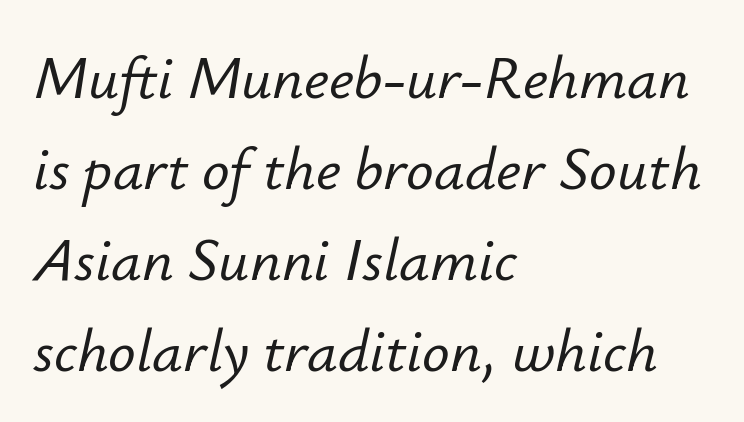
The image shows 61 px text type, italic (leaning right); set left-aligned, normal line spacing (1.49x), normal letter spacing, not underlined; low stroke contrast and a small x-height.
